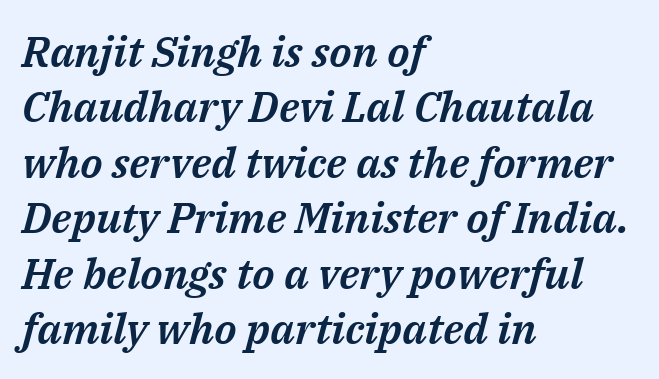
The image shows 43 px text type, italic (leaning right); set left-aligned, normal line spacing (1.29x), normal letter spacing, not underlined; medium stroke contrast and a medium x-height.
